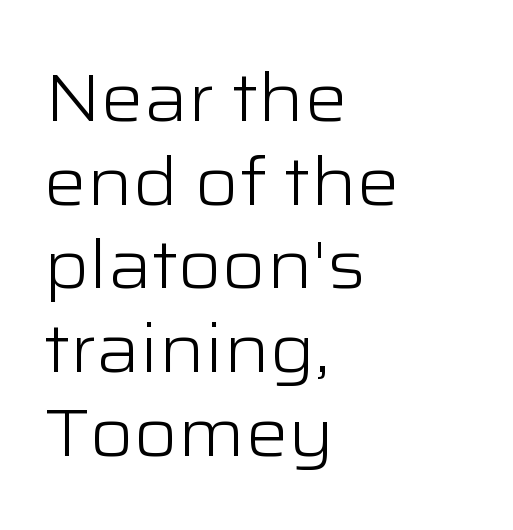
The image shows 67 px light, wide sans-serif type, upright; set left-aligned, normal line spacing (1.25x), normal letter spacing, not underlined; low stroke contrast and a medium x-height.
